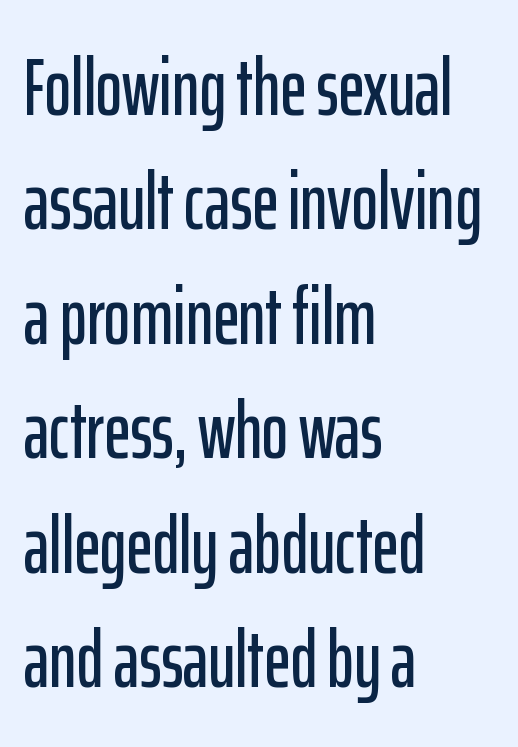
Descenders are the only things crossing below the line. This block has exactly the height ordinary leading produces. Note the varied advance widths — an 'i' is clearly narrower than an 'm'. Compared with a centered layout, this one pins lines to the left instead.
